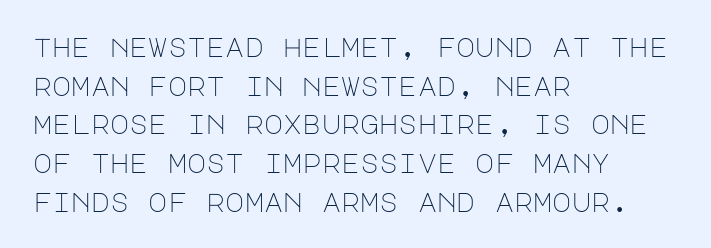
Q: Is the text bold? A: No.
Q: Is the text italic (slanted)? A: No, it is upright.
Q: Is the text underlined? A: No.
Q: How is the paragraph aligned? A: Left-aligned.
Q: Is the spacing between letters normal or unusually wide? A: Normal.
Q: Is the spacing between lines tight, normal or loose? A: Normal.
